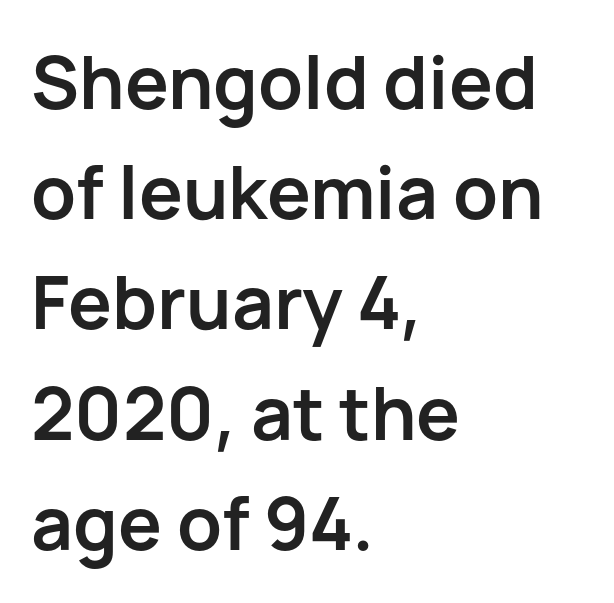
These lines were composed using upright roman letters. Bold? Absolutely — the strokes are thick and heavy. Does extra space separate the letters? No, they use regular spacing. A classic flush-left, rag-right setting is used for this passage.
